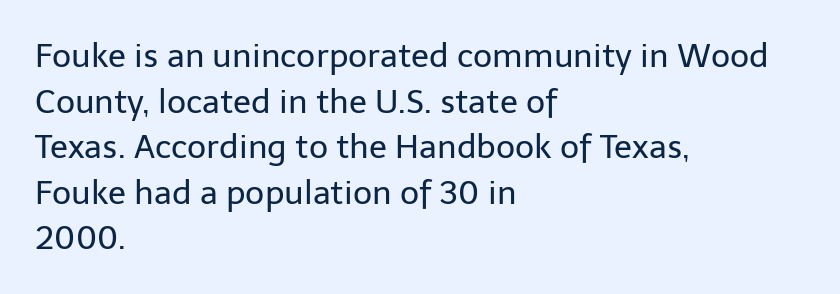
Observe the absence of serifs on each vertical stroke in this sample. These lines are rendered in a variable-pitch font. Rows of type keep a routine distance in the vertical direction. Stems here are at most as thick as an everyday book face. Every character sits straight up, as roman type does.
